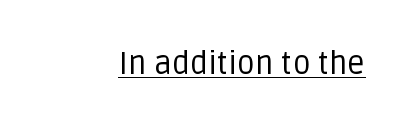
You could call the tracking neutral — neither tight nor loose. The passage shown is typeset with a sans-serif family. The string is rendered with underlining switched on. Posture: vertical.
